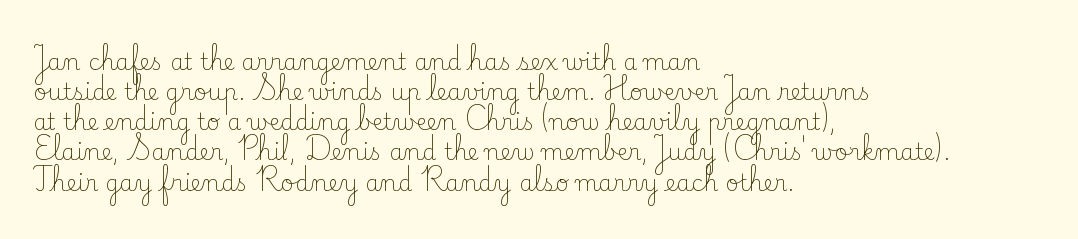
The image shows 23 px text type, upright; set left-aligned, normal line spacing (1.31x), normal letter spacing, not underlined.
